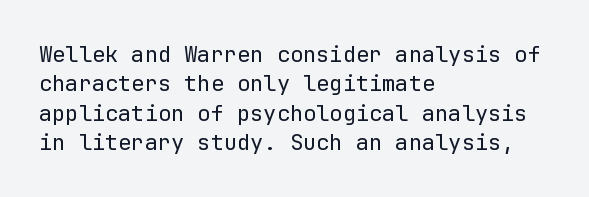
{"italic": "no", "bold": "no", "underline": "no", "align": "left", "line_spacing": "normal", "line_spacing_ratio": 1.34, "letter_spacing": "normal", "letter_spacing_em": 0.0, "glyph_px": 22}
